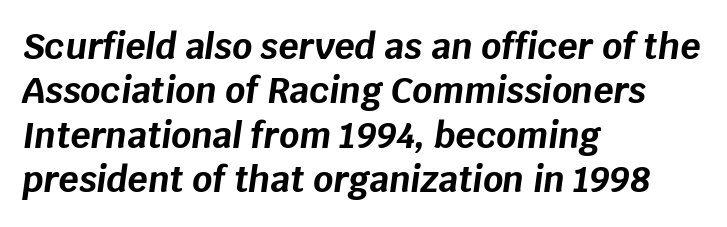
The specimen reads as italic at a glance. The rendering keeps characters at their native spacing. Rule under the text: the space is simply empty. Thick stems and heavy bowls — unmistakably bold. Leading: standard.
